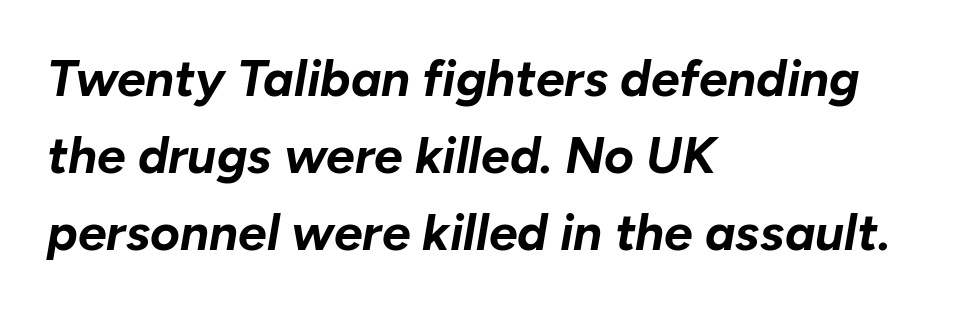
{"italic": "yes", "lean": "right", "slant_degrees": 10, "bold": "yes", "weight": "bold", "width": "normal", "stroke_contrast": "low", "x_height": "medium", "monospaced": "no", "underline": "no", "align": "left", "line_spacing": "normal", "line_spacing_ratio": 1.51, "letter_spacing": "normal", "letter_spacing_em": 0.0, "glyph_px": 51}
